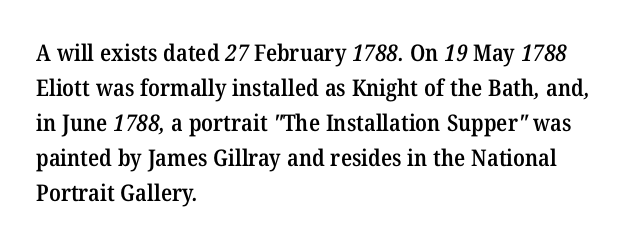
The image shows 23 px text type; set left-aligned, normal line spacing (1.52x), normal letter spacing, not underlined.
